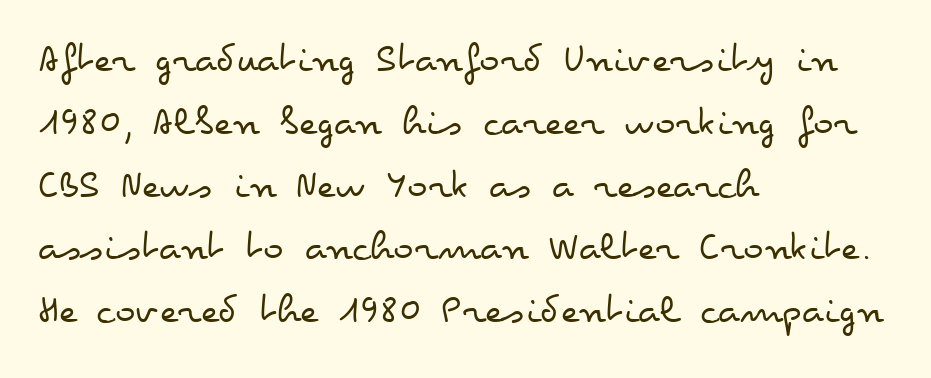
Q: Is the text bold? A: No.
Q: Is the text italic (slanted)? A: No, it is upright.
Q: Is the text underlined? A: No.
Q: How is the paragraph aligned? A: Left-aligned.
Q: Is the spacing between letters normal or unusually wide? A: Normal.
Q: Is the spacing between lines tight, normal or loose? A: Normal.
Q: Width (condensed, normal, or wide)? A: Wide.
Q: Stroke contrast? A: Low.
Q: x-height? A: Small.
Q: Monospaced? A: No.
